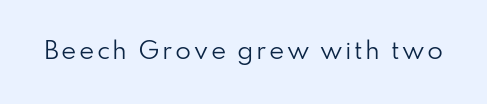
The image shows 23 px text type, upright; set not underlined.
